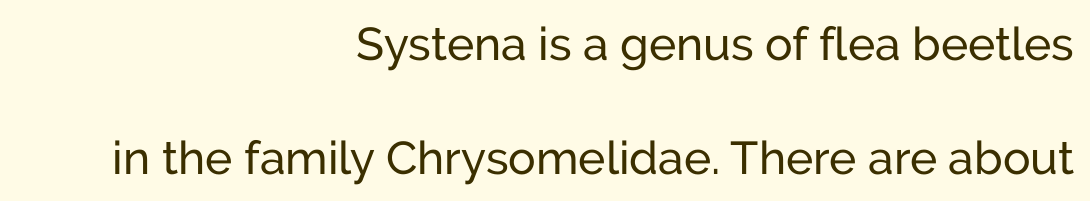
Q: Is the text bold? A: No.
Q: Is the text italic (slanted)? A: No, it is upright.
Q: Is the typeface a serif or a sans-serif typeface? A: Sans-serif.
Q: Is the text underlined? A: No.
Q: How is the paragraph aligned? A: Right-aligned.
Q: Is the spacing between letters normal or unusually wide? A: Normal.
Q: Is the spacing between lines tight, normal or loose? A: Loose.
Q: Width (condensed, normal, or wide)? A: Normal.
Q: Stroke contrast? A: Low.
Q: x-height? A: Medium.
Q: Monospaced? A: No.
